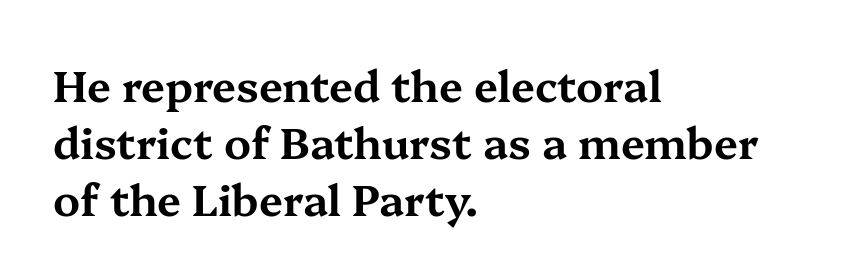
This rendering leaves character spacing at its baseline value. Here the designer chose a conventional face with non-uniform glyph widths. The text was rendered using a seriffed face with decorative stroke endings. This sample uses an upright cut, with every glyph sitting square on the baseline. The zone under the glyphs is completely vacant. The leading is moderate, giving the passage an even texture.
